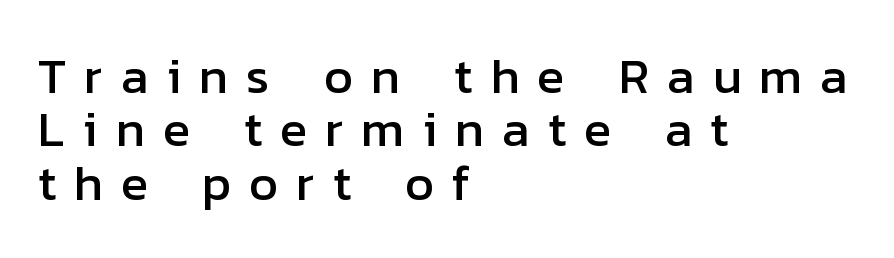
The image shows 50 px sans-serif type, upright; set left-aligned, tight line spacing (1.07x), unusually wide letter spacing (+0.36 em), not underlined; low stroke contrast and a medium x-height.
